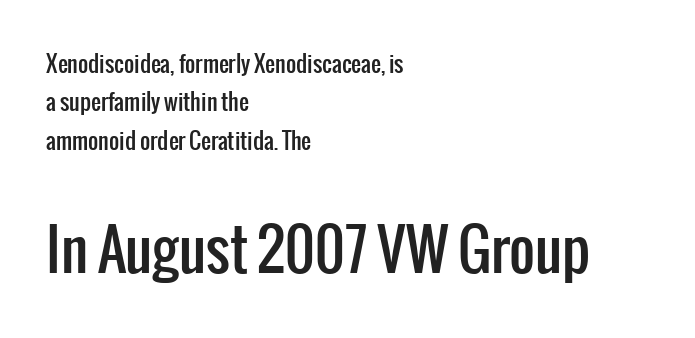
The image shows 56 px condensed sans-serif type, upright; set left-aligned, line spacing 1.75x, normal letter spacing, not underlined; the second (bottom) block is 2.55x larger; low stroke contrast and a medium x-height.
